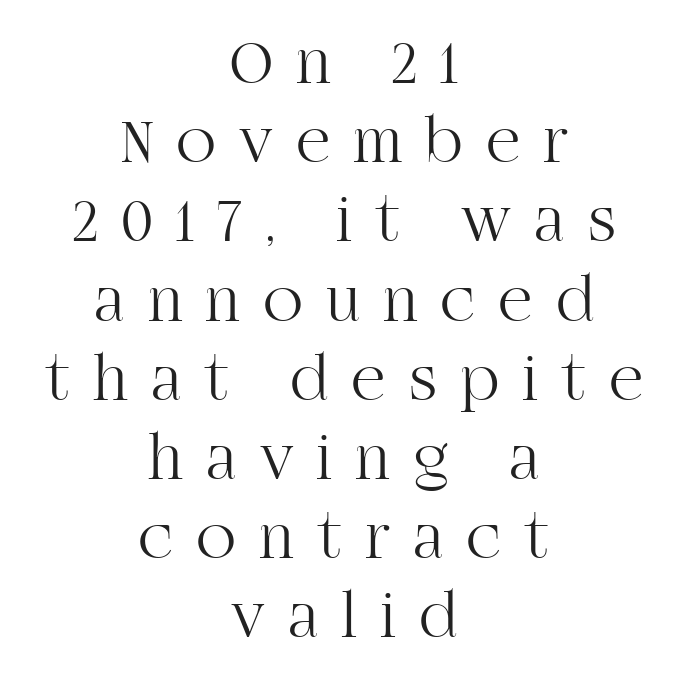
Q: Is the text bold? A: No.
Q: Is the text italic (slanted)? A: No, it is upright.
Q: Is the typeface a serif or a sans-serif typeface? A: Serif.
Q: Is the text underlined? A: No.
Q: How is the paragraph aligned? A: Centered.
Q: Is the spacing between letters normal or unusually wide? A: Unusually wide.
Q: Width (condensed, normal, or wide)? A: Normal.
Q: Stroke contrast? A: High.
Q: x-height? A: Large.
Q: Monospaced? A: No.
